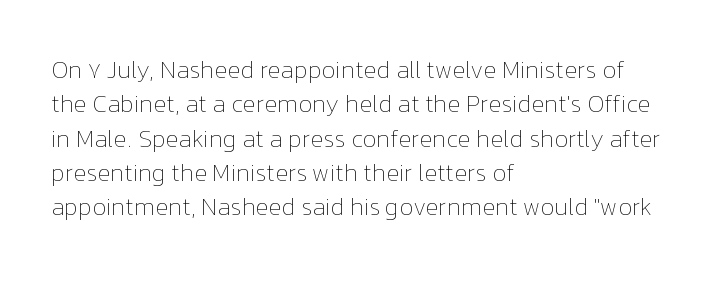
Vertical stems look standard width or narrower in stroke. Default kerning and tracking; the words read as compact shapes. These lines are set flush left with a ragged right edge. The baseline area is clear.
